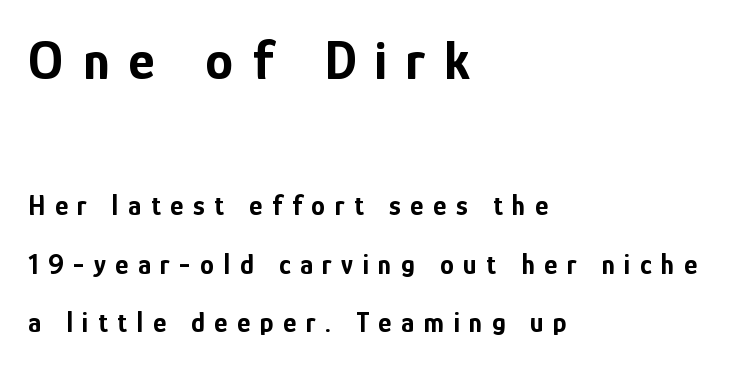
Inter-character spacing is expanded well beyond the font's built-in metrics. The specimen omits any rule beneath the text block's lines. You could not count columns in this text — the font is proportionally spaced. Bigger letters appear in the top chunk; the bottom chunk is reduced. The face used here has the dense, thick strokes of a bold.
